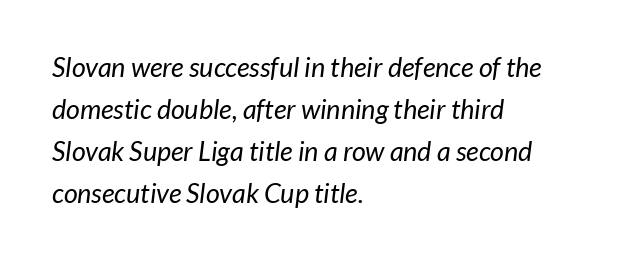
The compositor pushed each line to the left boundary. Summary of vertical rhythm: regular, with standard interline spacing. Honestly, there is no underline to notice here at all. Heft: none added — not bold.
